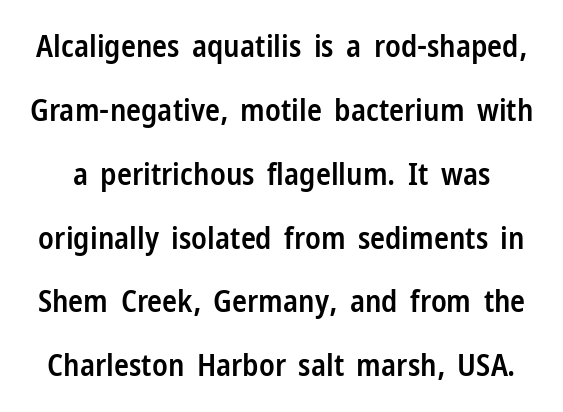
Nope, no serifs anywhere on these letters. What's the leading like? Stretched, with rows far apart. Glyph-to-glyph distance matches everyday printed text. Words float on clear page, feet unadorned.
